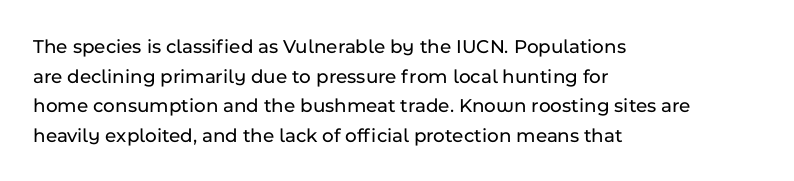
Q: Is the text italic (slanted)? A: No, it is upright.
Q: Is the text underlined? A: No.
Q: How is the paragraph aligned? A: Left-aligned.
Q: Is the spacing between letters normal or unusually wide? A: Normal.
Q: Is the spacing between lines tight, normal or loose? A: Normal.
